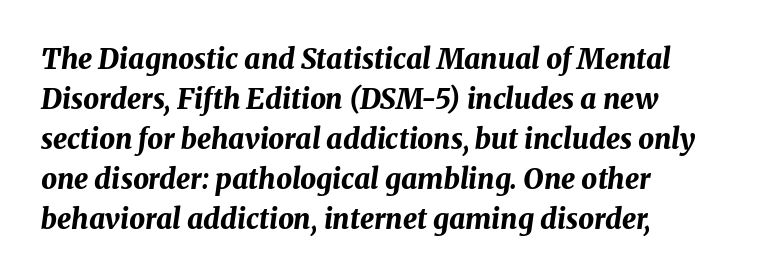
{"italic": "yes", "lean": "right", "slant_degrees": 8, "bold": "yes", "weight": "bold", "width": "normal", "stroke_contrast": "medium", "x_height": "medium", "monospaced": "no", "underline": "no", "align": "left", "line_spacing": "normal", "line_spacing_ratio": 1.43, "letter_spacing": "normal", "letter_spacing_em": 0.0, "glyph_px": 28}
